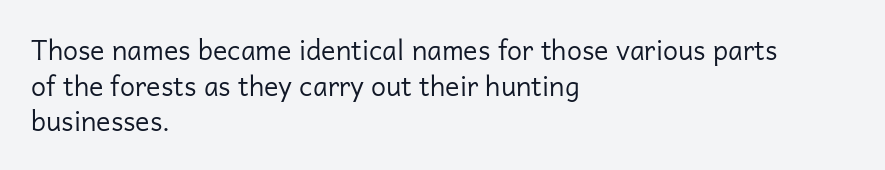
Notice how descenders clear the ascenders below comfortably — that's standard leading. Rule under the text: the space is simply empty. This rendering uses left alignment, leaving the right contour irregular. The type sits square on the baseline with zero lean. The font sits on the lighter half of the weight spectrum, regular included. The gaps between neighbouring characters are ordinary and unremarkable.
